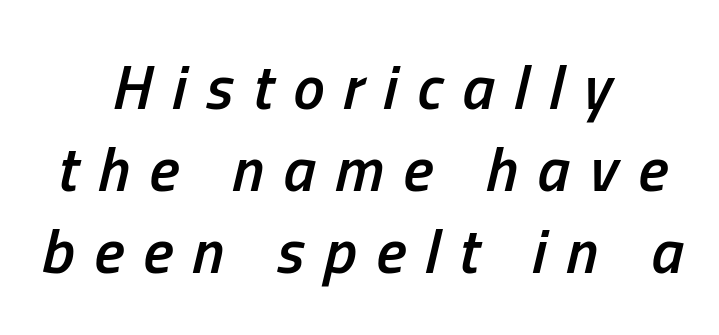
Do the characters align in a grid? No, the font is proportional. The leading is moderate, giving the passage an even texture. Does extra space separate the letters? Yes, quite a lot of it. Every row of glyphs is offset so its center matches the block's center.
